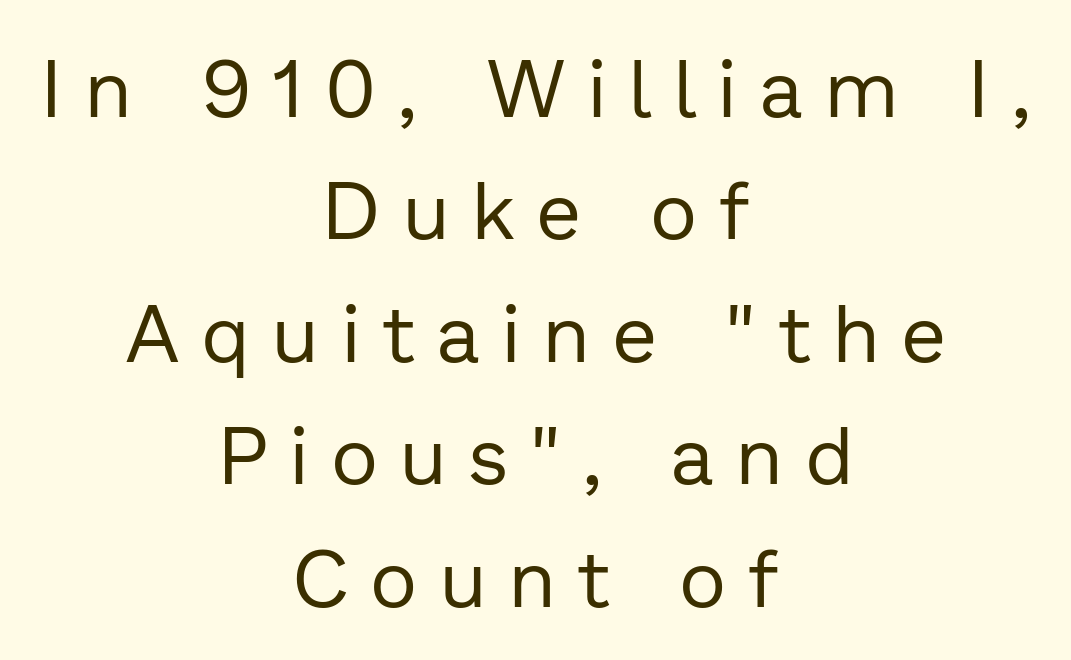
Q: Is the text bold? A: No.
Q: Is the text italic (slanted)? A: No, it is upright.
Q: Is the typeface a serif or a sans-serif typeface? A: Sans-serif.
Q: Is the text underlined? A: No.
Q: How is the paragraph aligned? A: Centered.
Q: Is the spacing between letters normal or unusually wide? A: Unusually wide.
Q: Is the spacing between lines tight, normal or loose? A: Normal.
Q: Width (condensed, normal, or wide)? A: Normal.
Q: Stroke contrast? A: Low.
Q: x-height? A: Medium.
Q: Monospaced? A: No.
